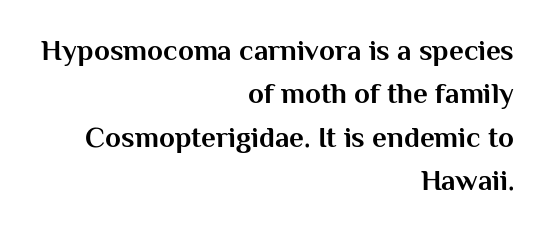
Rows of type keep a routine distance in the vertical direction. Are there feet on the stems? There aren't — it's a sans. Weight check: bold — yes, fully. Horizontal alignment here is rightward, an uncommon choice for prose.
